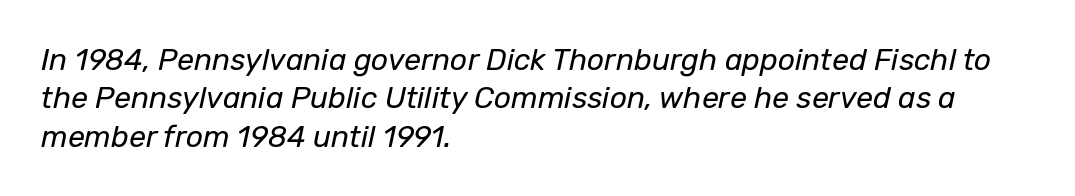
The image shows 30 px regular-weight type, italic (leaning right); set left-aligned, normal line spacing (1.28x), normal letter spacing, not underlined; low stroke contrast and a medium x-height.
